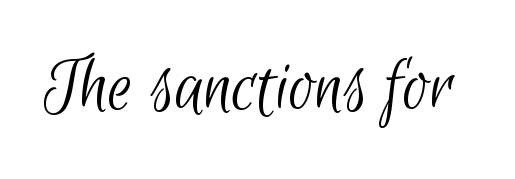
Q: Is the text bold? A: No.
Q: Is the typeface a serif or a sans-serif typeface? A: Sans-serif.
Q: Is the text underlined? A: No.
Q: Is the spacing between letters normal or unusually wide? A: Normal.
Q: Width (condensed, normal, or wide)? A: Condensed.
Q: Stroke contrast? A: Low.
Q: x-height? A: Small.
Q: Monospaced? A: No.
